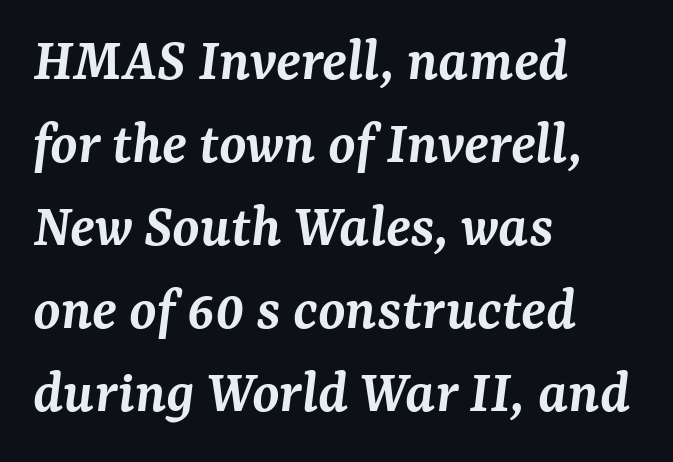
The image shows 62 px semibold serif type, italic (leaning right); set left-aligned, normal line spacing (1.34x), normal letter spacing, not underlined; medium stroke contrast and a medium x-height.
